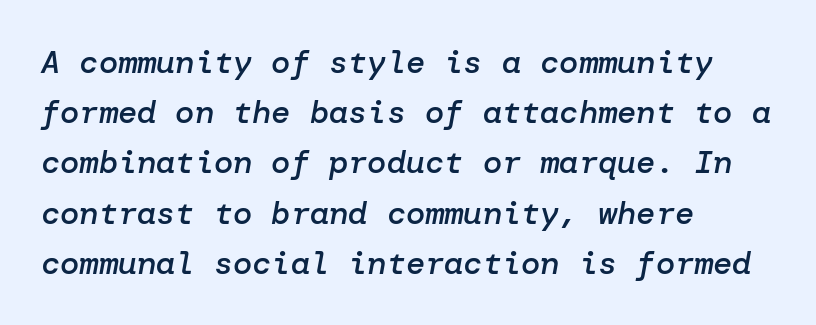
The image shows 32 px semibold type, italic (leaning right); set left-aligned, normal line spacing (1.57x), normal letter spacing, not underlined; low stroke contrast and a medium x-height.
